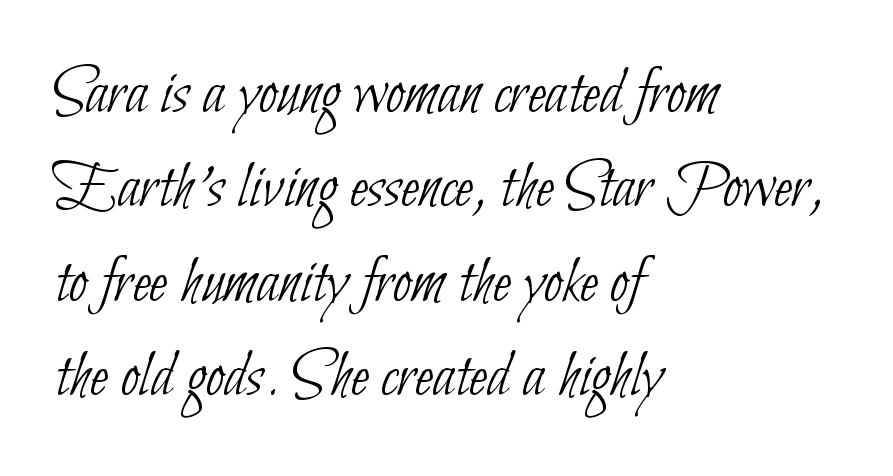
The lines in this sample share a left origin and differ only in where they stop. The face used here is a sans, in the tradition of grotesques and geometrics. Compared with typical paragraphs, the rows here are spaced about the same. Decoration check: the copy has no underline.
